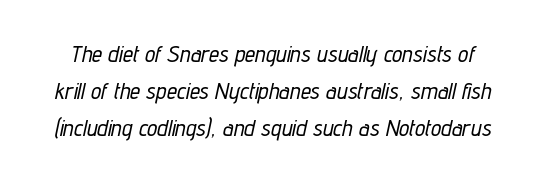
The image shows 23 px text type, italic (leaning right); set normal line spacing (1.6x), normal letter spacing, not underlined.
